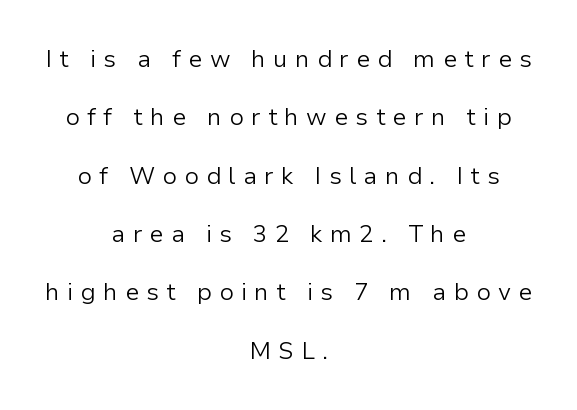
The compositor balanced each line on the midline. Italic? Not at all — the glyphs are vertical. Rule under the text: the space is simply empty. You could only call the tracking loose — the letters float apart. Airy leading. Each stroke keeps to a modest, everyday thickness or less.
